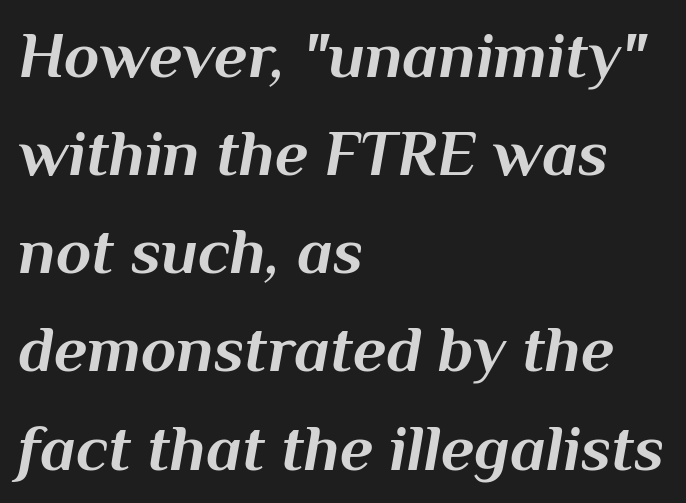
{"italic": "yes", "lean": "right", "slant_degrees": 10, "bold": "yes", "weight": "bold", "width": "normal", "stroke_contrast": "medium", "x_height": "medium", "monospaced": "no", "underline": "no", "align": "left", "line_spacing": "normal", "line_spacing_ratio": 1.51, "letter_spacing": "normal", "letter_spacing_em": 0.0, "glyph_px": 65}
